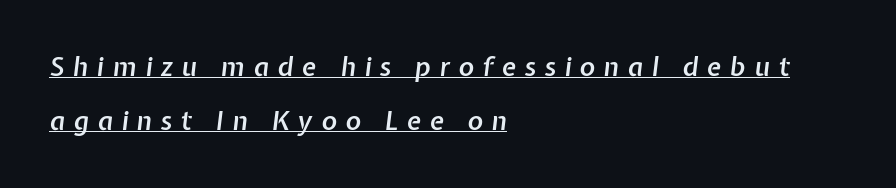
The image shows 26 px text type, italic (leaning right); set left-aligned, loose line spacing (2.08x), unusually wide letter spacing (+0.33 em), underlined.
